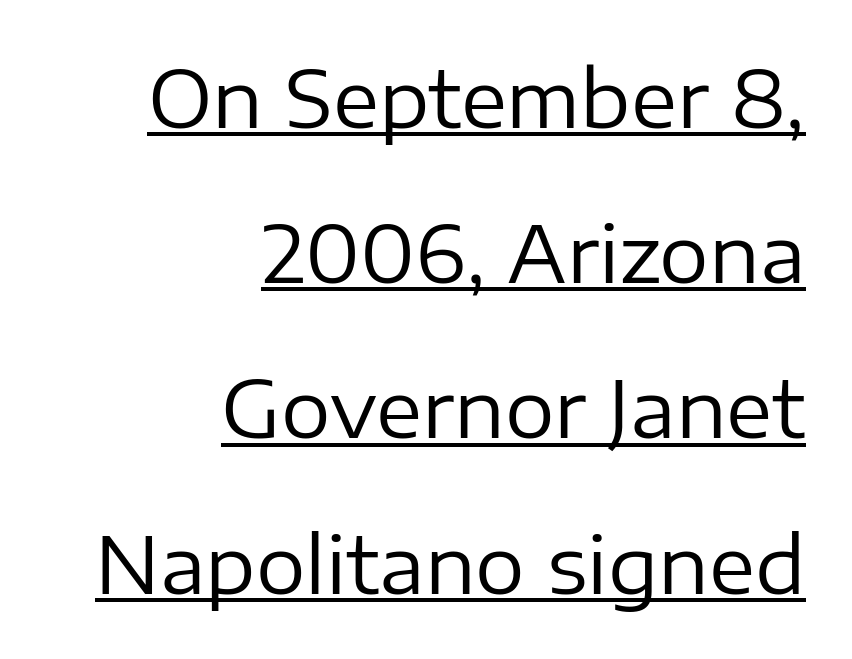
{"serif": "no", "italic": "no", "bold": "no", "weight": "regular", "width": "normal", "stroke_contrast": "low", "x_height": "medium", "monospaced": "no", "underline": "yes", "align": "right", "line_spacing": "loose", "line_spacing_ratio": 1.99, "letter_spacing": "normal", "letter_spacing_em": 0.0, "glyph_px": 78}
